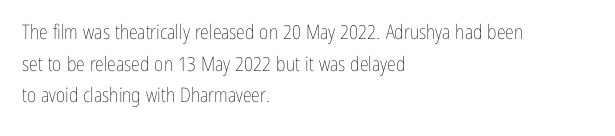
The image shows 20 px text type, upright; set left-aligned, normal line spacing (1.58x), normal letter spacing, not underlined.
